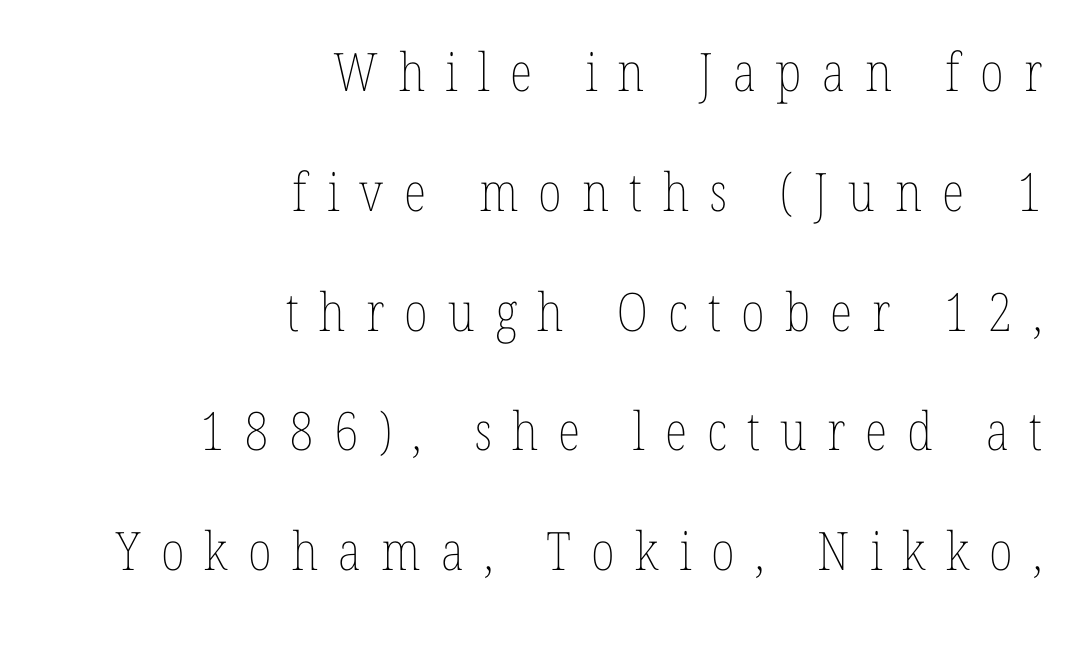
Stroke thickness stays within the range of a standard reading face or lighter. Horizontally, the lines are justified to the trailing edge only. Quick note: underline off. Characters follow at a spacing far wider than the type designer built in. A typesetter would call this proportional, since set widths differ per character. A roman cut, with each character standing at attention.
